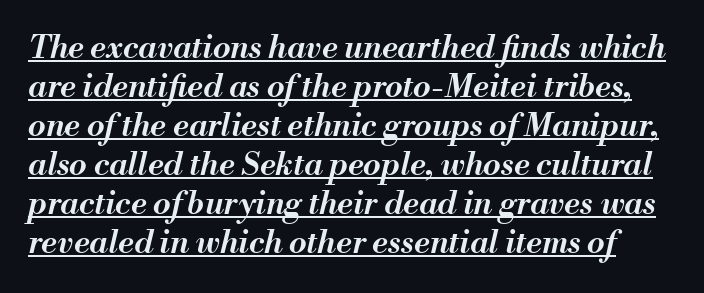
{"italic": "yes", "lean": "right", "slant_degrees": 13, "bold": "semi", "weight": "semibold", "width": "normal", "stroke_contrast": "medium", "x_height": "small", "monospaced": "no", "underline": "yes", "line_spacing_ratio": 1.22, "letter_spacing": "normal", "letter_spacing_em": 0.0, "glyph_px": 32}
